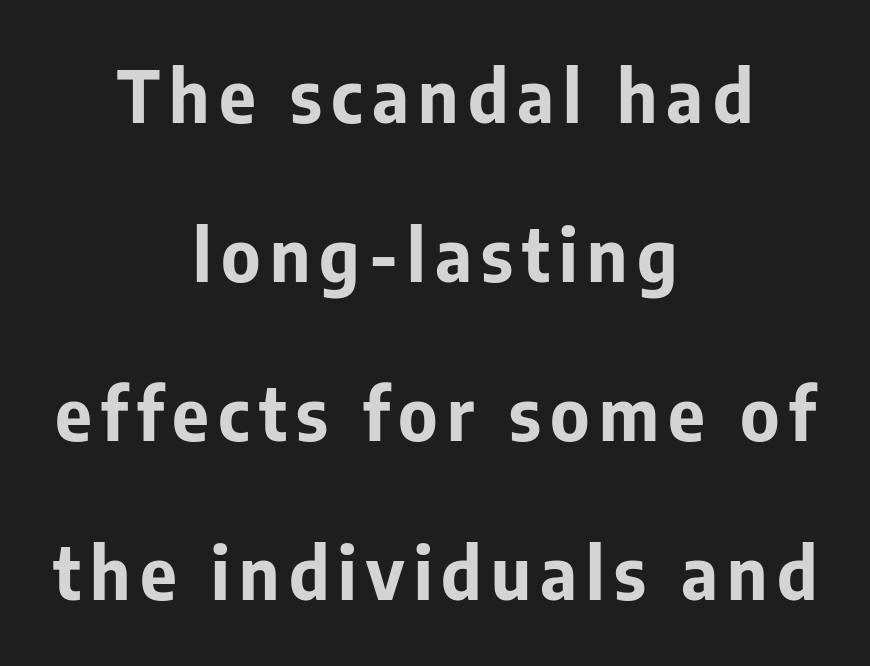
The image shows 71 px bold sans-serif type, upright; set centered, loose line spacing (2.24x), not underlined; low stroke contrast and a medium x-height.
